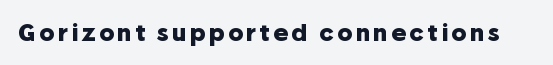
The image shows 23 px bold type, upright; set not underlined.
